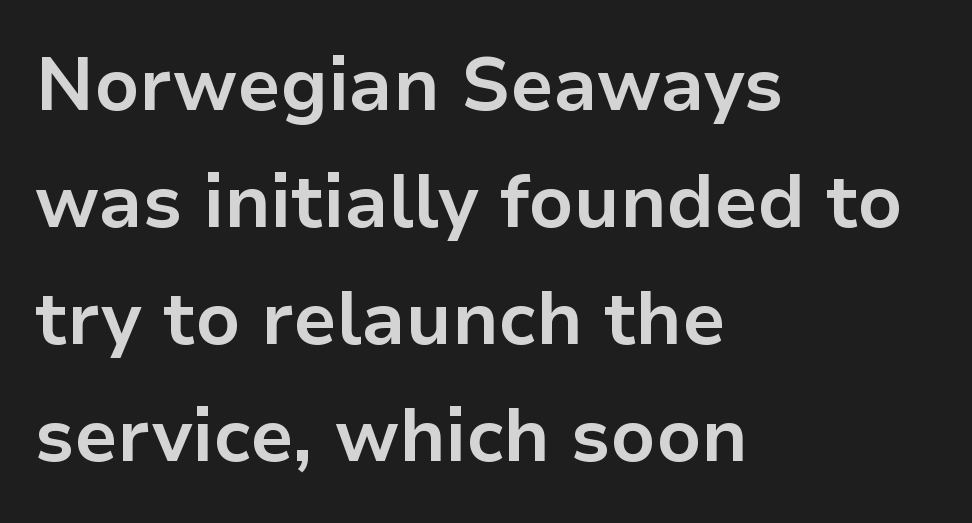
The image shows 74 px bold sans-serif type, upright; set left-aligned, normal line spacing (1.58x), normal letter spacing, not underlined; low stroke contrast and a medium x-height.
